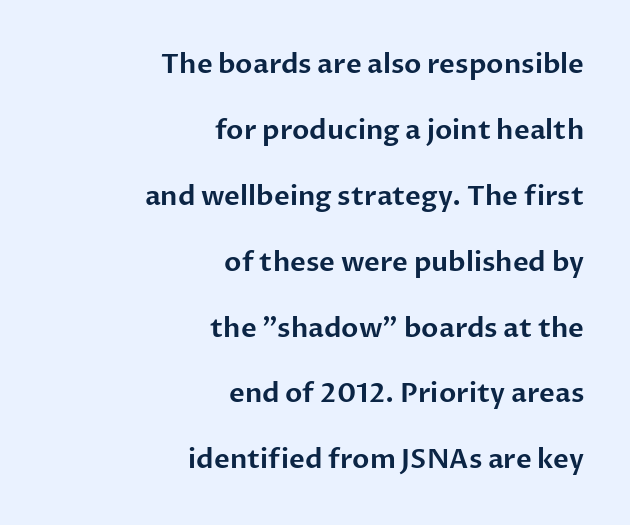
The image shows 27 px text type, upright; set right-aligned, loose line spacing (2.44x), normal letter spacing, not underlined.
